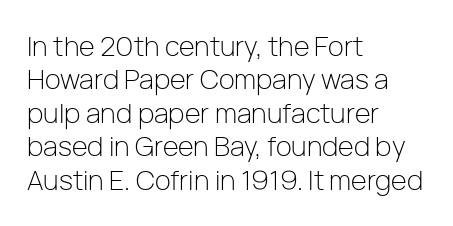
{"italic": "no", "bold": "no", "underline": "no", "align": "left", "line_spacing_ratio": 1.24, "letter_spacing": "normal", "letter_spacing_em": 0.0, "glyph_px": 27}
